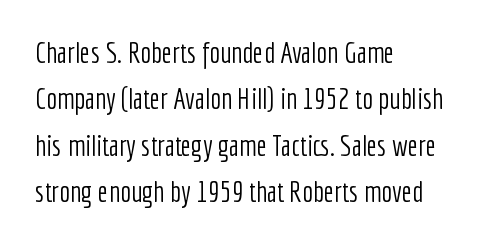
{"serif": "no", "italic": "no", "bold": "no", "weight": "light", "width": "condensed", "stroke_contrast": "low", "x_height": "medium", "monospaced": "no", "underline": "no", "align": "left", "line_spacing": "normal", "line_spacing_ratio": 1.6, "letter_spacing": "normal", "letter_spacing_em": 0.0, "glyph_px": 29}
